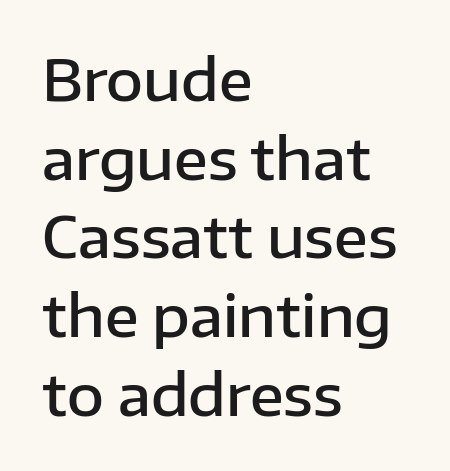
{"serif": "no", "italic": "no", "bold": "semi", "weight": "semibold", "width": "normal", "stroke_contrast": "low", "x_height": "medium", "monospaced": "no", "underline": "no", "align": "left", "line_spacing": "normal", "line_spacing_ratio": 1.38, "letter_spacing": "normal", "letter_spacing_em": 0.0, "glyph_px": 57}
